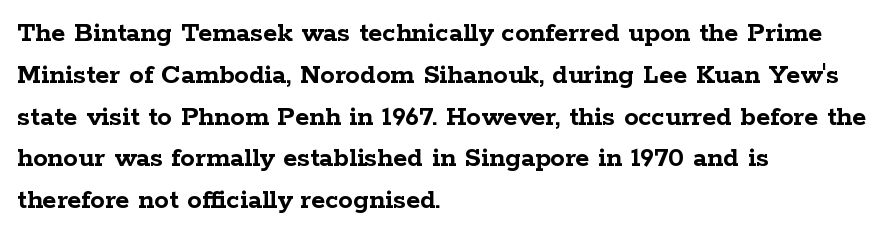
{"serif": "yes", "italic": "no", "bold": "yes", "weight": "semibold", "width": "wide", "stroke_contrast": "low", "x_height": "medium", "monospaced": "no", "underline": "no", "align": "left", "line_spacing": "normal", "line_spacing_ratio": 1.44, "letter_spacing": "normal", "letter_spacing_em": 0.0, "glyph_px": 29}
